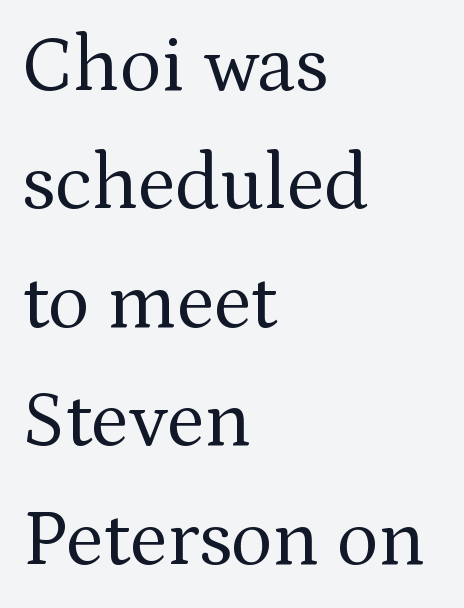
The image shows 79 px regular-weight serif type, upright; set left-aligned, normal line spacing (1.5x), normal letter spacing, not underlined; medium stroke contrast and a medium x-height.
